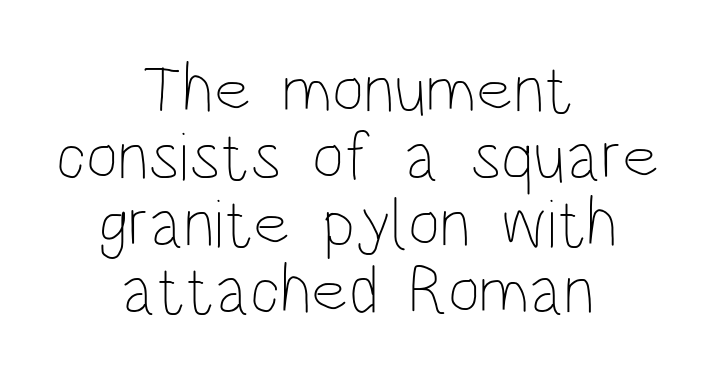
The image shows 69 px thin, condensed type, upright; set centered, tight line spacing (0.97x), normal letter spacing, not underlined; low stroke contrast and a large x-height.
